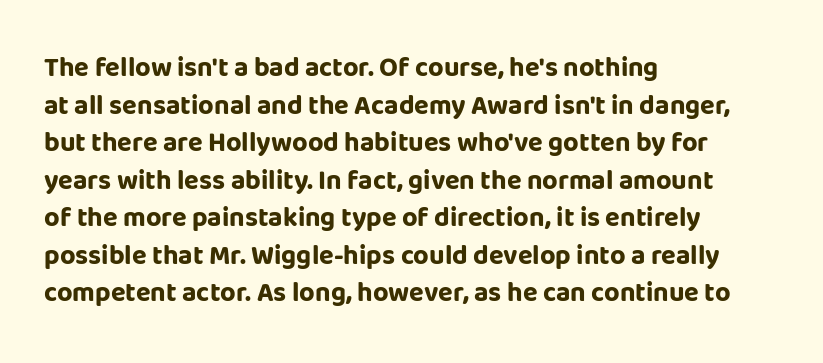
Q: Is the text bold? A: Yes.
Q: Is the text italic (slanted)? A: No, it is upright.
Q: Is the text underlined? A: No.
Q: How is the paragraph aligned? A: Left-aligned.
Q: Is the spacing between letters normal or unusually wide? A: Normal.
Q: Is the spacing between lines tight, normal or loose? A: Normal.
